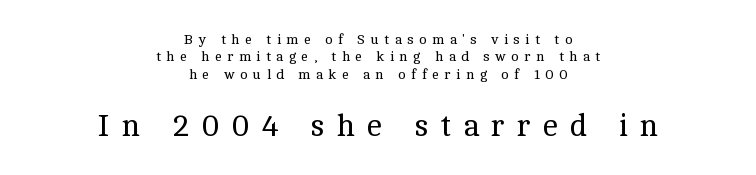
Q: Is the text bold? A: No.
Q: Is the text italic (slanted)? A: No, it is upright.
Q: Is the typeface a serif or a sans-serif typeface? A: Serif.
Q: Is the text underlined? A: No.
Q: How is the paragraph aligned? A: Centered.
Q: Is the spacing between letters normal or unusually wide? A: Unusually wide.
Q: Which block of text is set in a larger size, the first (top) or the second (bottom)? A: The second (bottom) one.
Q: Width (condensed, normal, or wide)? A: Normal.
Q: x-height? A: Medium.
Q: Monospaced? A: No.
